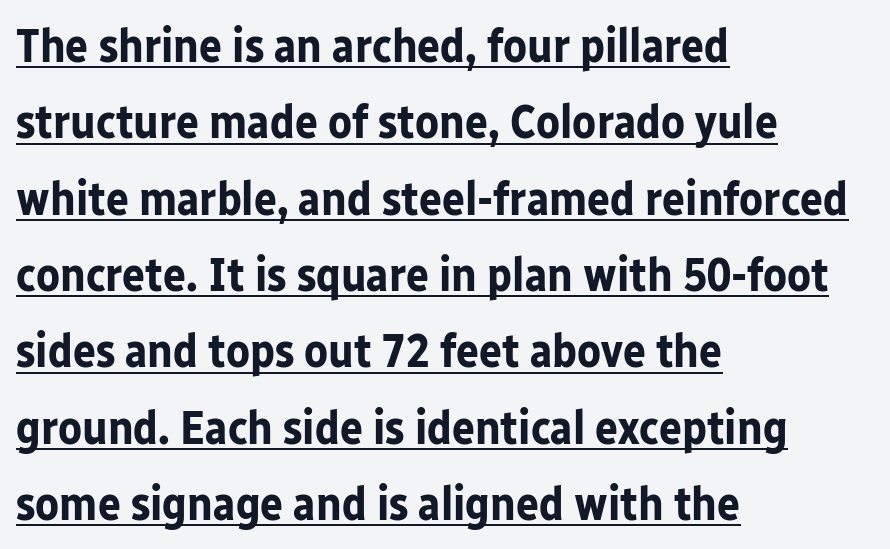
The image shows 48 px bold sans-serif type, upright; set left-aligned, normal line spacing (1.59x), normal letter spacing, underlined; low stroke contrast and a medium x-height.
